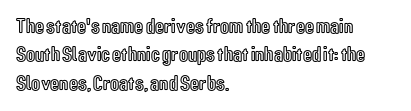
{"italic": "no", "underline": "no", "align": "left", "line_spacing": "normal", "line_spacing_ratio": 1.35, "letter_spacing": "normal", "letter_spacing_em": 0.0, "glyph_px": 21}
